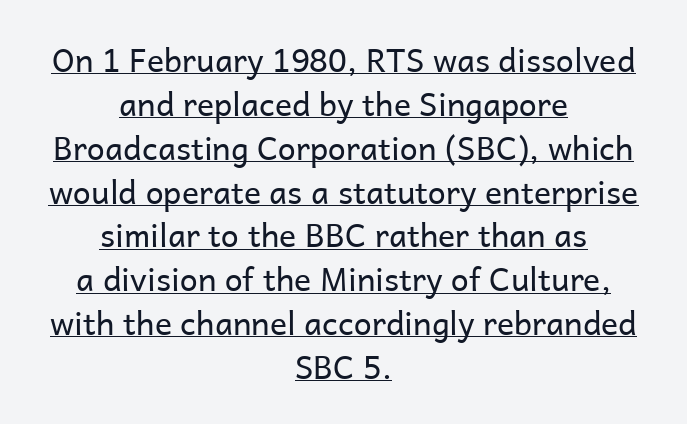
{"serif": "no", "italic": "no", "bold": "no", "weight": "regular", "width": "normal", "stroke_contrast": "low", "x_height": "medium", "monospaced": "no", "underline": "yes", "align": "center", "line_spacing": "normal", "line_spacing_ratio": 1.37, "letter_spacing": "normal", "letter_spacing_em": 0.0, "glyph_px": 32}
